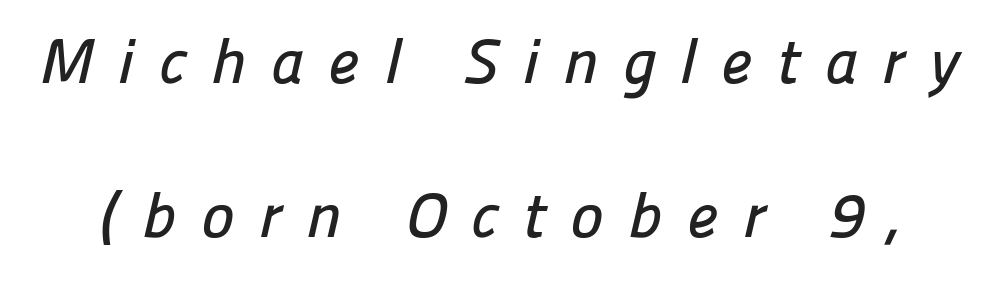
Q: Is the typeface a serif or a sans-serif typeface? A: Sans-serif.
Q: Is the text underlined? A: No.
Q: Is the spacing between letters normal or unusually wide? A: Unusually wide.
Q: Is the spacing between lines tight, normal or loose? A: Loose.
Q: Width (condensed, normal, or wide)? A: Normal.
Q: Stroke contrast? A: Low.
Q: x-height? A: Medium.
Q: Monospaced? A: No.
